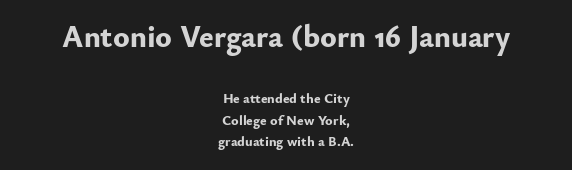
Caption: bold face, heavy strokes. Short note: letters normally spaced. Each letter keeps its own natural width here, so spacing adapts to shape. Character size in the leading block exceeds that of the trailing block. The zone under the glyphs is completely vacant. Neither beginnings nor endings align; midpoints do.
